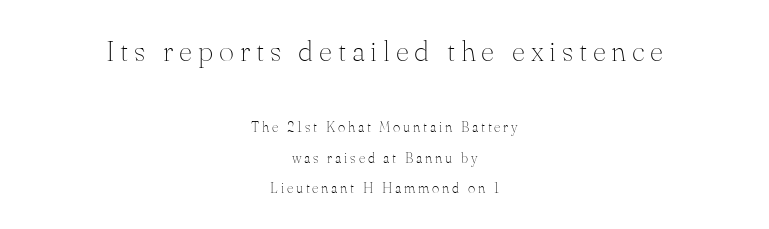
The image shows 29 px thin serif type, upright; set centered, loose line spacing (2.17x), unusually wide letter spacing (+0.2 em), not underlined; the first (top) block is 2.07x larger; medium stroke contrast and a small x-height.
